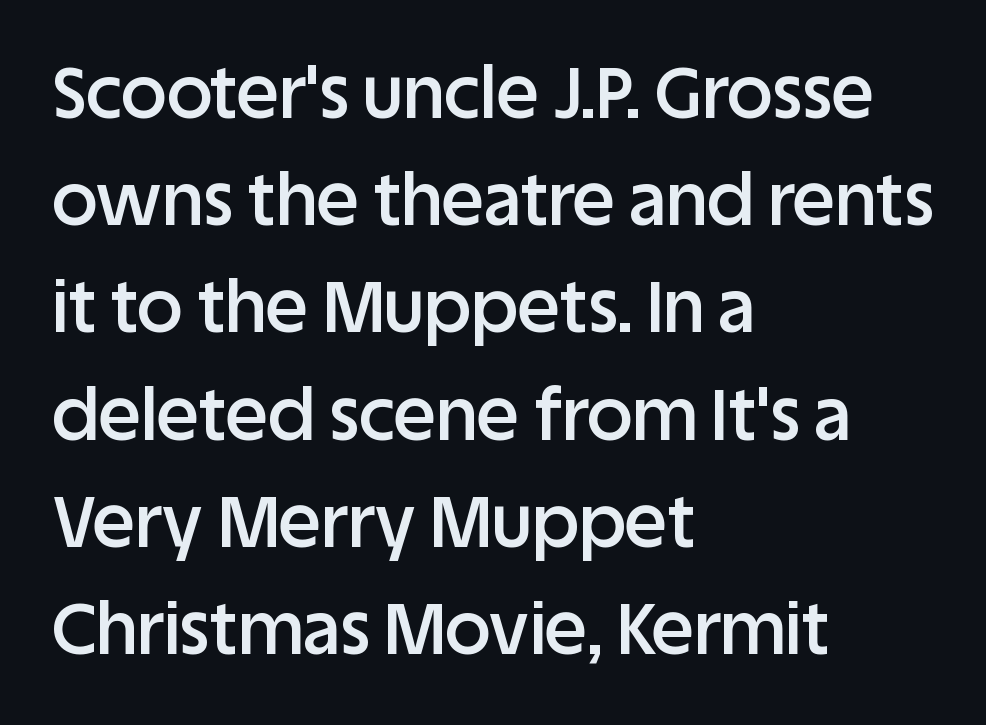
Q: Is the text bold? A: Semi-bold.
Q: Is the text italic (slanted)? A: No, it is upright.
Q: Is the typeface a serif or a sans-serif typeface? A: Sans-serif.
Q: Is the text underlined? A: No.
Q: How is the paragraph aligned? A: Left-aligned.
Q: Is the spacing between letters normal or unusually wide? A: Normal.
Q: Is the spacing between lines tight, normal or loose? A: Normal.
Q: Width (condensed, normal, or wide)? A: Normal.
Q: Stroke contrast? A: Low.
Q: x-height? A: Large.
Q: Monospaced? A: No.
